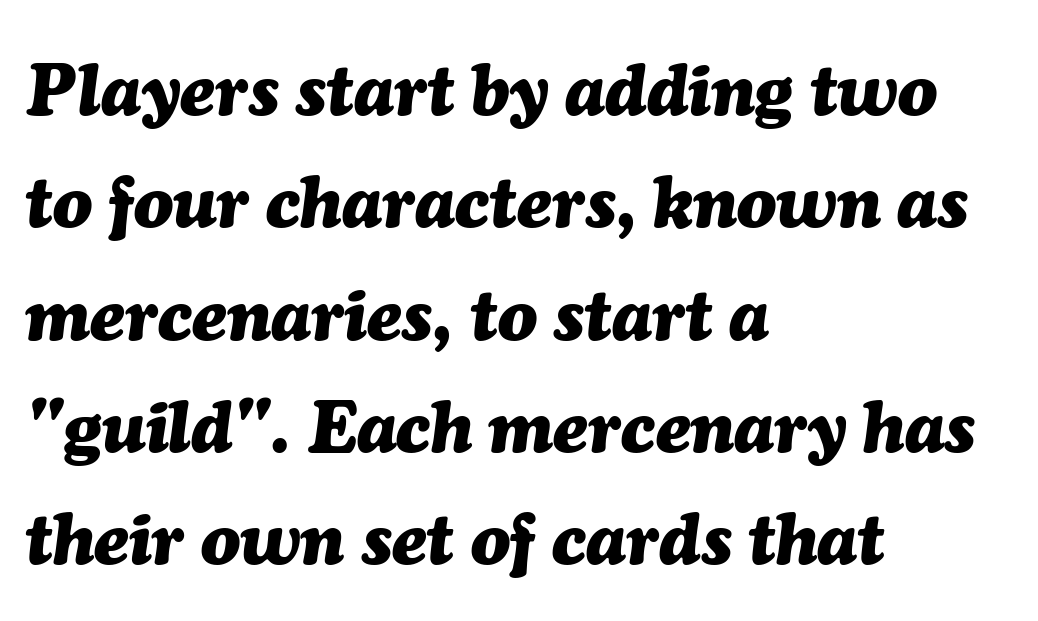
Q: Is the text bold? A: Yes.
Q: Is the text italic (slanted)? A: Yes, it leans right by about 7 degrees.
Q: Is the text underlined? A: No.
Q: How is the paragraph aligned? A: Left-aligned.
Q: Is the spacing between letters normal or unusually wide? A: Normal.
Q: Is the spacing between lines tight, normal or loose? A: Normal.
Q: Width (condensed, normal, or wide)? A: Normal.
Q: Stroke contrast? A: Medium.
Q: x-height? A: Medium.
Q: Monospaced? A: No.
